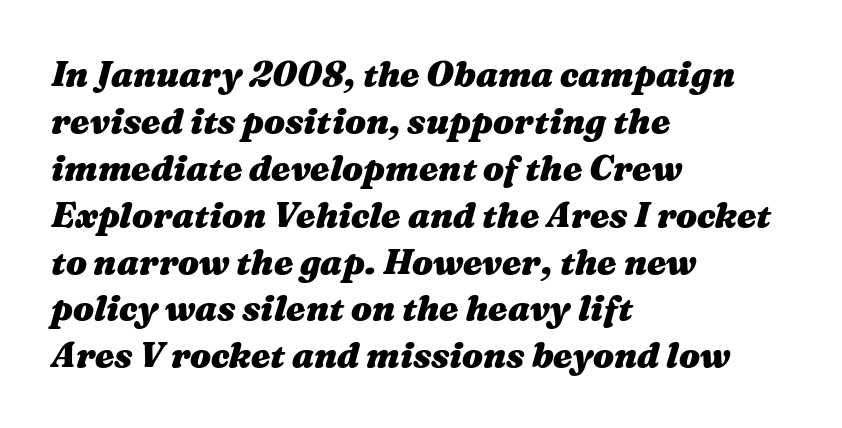
The image shows 35 px heavy, wide type, italic (leaning right); set left-aligned, normal line spacing (1.34x), normal letter spacing, not underlined; medium stroke contrast and a medium x-height.
